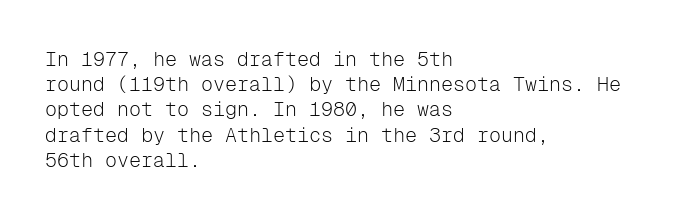
Q: Is the text bold? A: No.
Q: Is the text italic (slanted)? A: No, it is upright.
Q: Is the text underlined? A: No.
Q: How is the paragraph aligned? A: Left-aligned.
Q: Is the spacing between letters normal or unusually wide? A: Normal.
Q: Is the spacing between lines tight, normal or loose? A: Normal.
